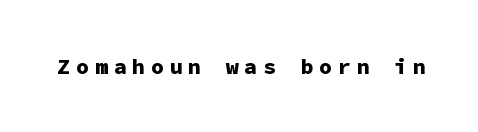
The image shows 22 px bold type, upright; set unusually wide letter spacing (+0.25 em), not underlined.
